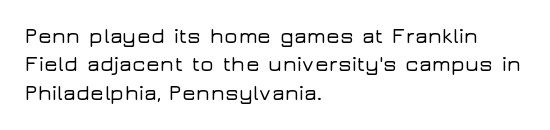
Posture: upright roman. The foot of each line stays bare and open. The passage shown stacks its lines at a standard gap. Alignment: flush left. The horizontal fit of the characters is conventional and even.
